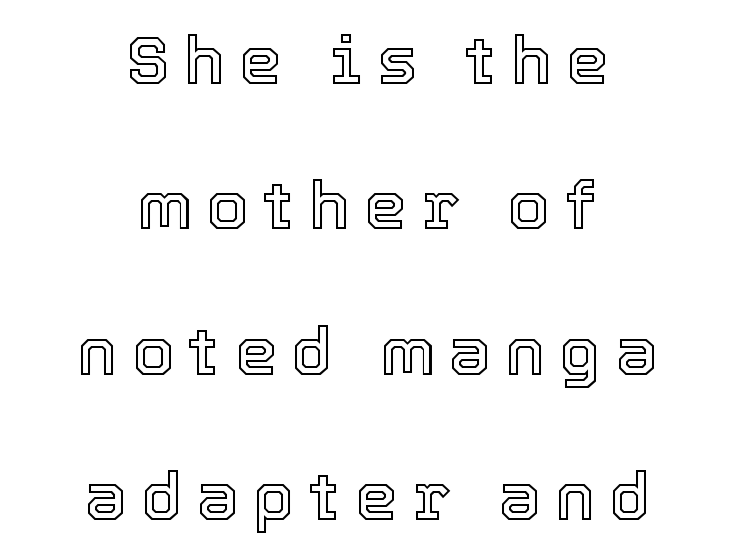
The image shows 67 px text type, upright; set centered, loose line spacing (2.17x), unusually wide letter spacing (+0.22 em), not underlined; a medium x-height.
